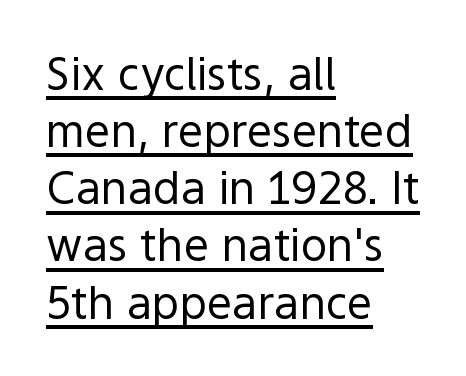
Q: Is the text bold? A: No.
Q: Is the text italic (slanted)? A: No, it is upright.
Q: Is the typeface a serif or a sans-serif typeface? A: Sans-serif.
Q: Is the text underlined? A: Yes.
Q: How is the paragraph aligned? A: Left-aligned.
Q: Is the spacing between letters normal or unusually wide? A: Normal.
Q: Is the spacing between lines tight, normal or loose? A: Normal.
Q: Width (condensed, normal, or wide)? A: Normal.
Q: x-height? A: Medium.
Q: Monospaced? A: No.
